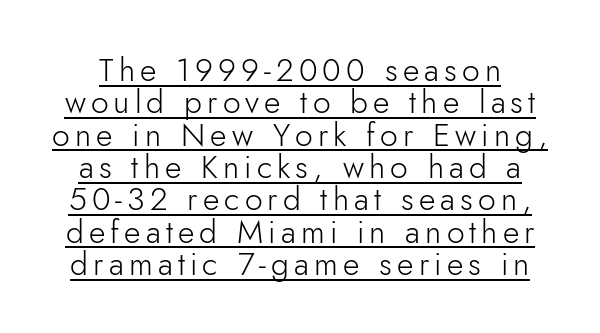
Q: Is the text bold? A: No.
Q: Is the text italic (slanted)? A: No, it is upright.
Q: Is the typeface a serif or a sans-serif typeface? A: Sans-serif.
Q: Is the text underlined? A: Yes.
Q: Is the spacing between lines tight, normal or loose? A: Tight.
Q: Width (condensed, normal, or wide)? A: Normal.
Q: Stroke contrast? A: Low.
Q: x-height? A: Small.
Q: Monospaced? A: No.
